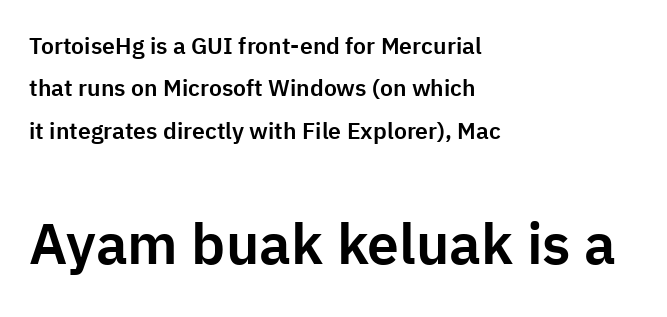
The rag falls on the right side of this text block. Spacing between characters is what you'd get straight out of the box. In this sample the second text group is rendered at the bigger scale. The letters advance in unequal steps, a hallmark of proportional type. Descender tails drop into unmarked territory. The characters display no serif detailing; their extremities are plain.
